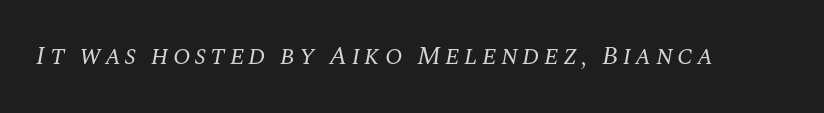
The image shows 26 px text type, italic (leaning right); set not underlined.
